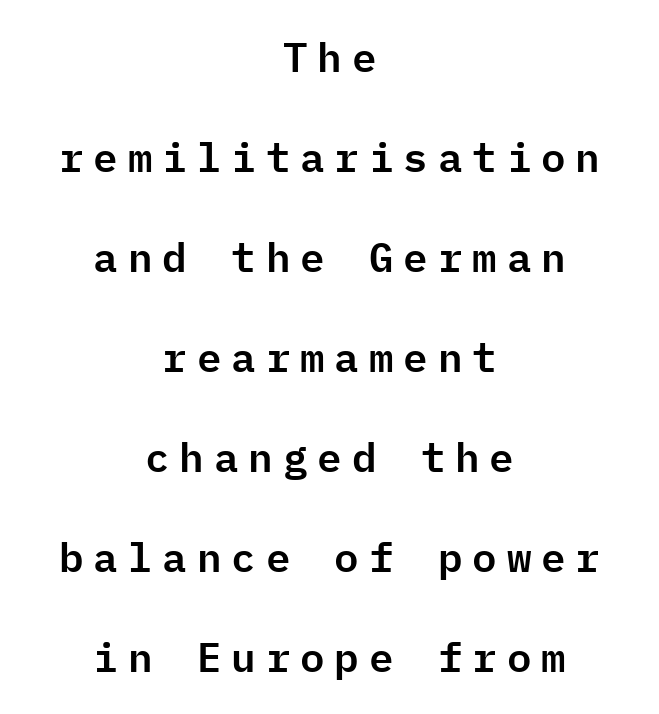
The image shows 41 px sans-serif type, upright, monospaced; set centered, loose line spacing (2.44x), unusually wide letter spacing (+0.24 em), not underlined; low stroke contrast and a medium x-height.
